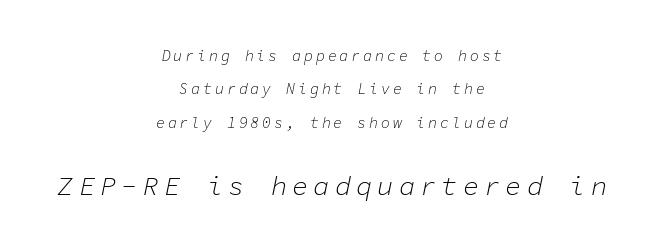
The image shows 27 px text type, italic (leaning right); set centered, loose line spacing (2.23x), not underlined; the second (bottom) block is 1.8x larger.
